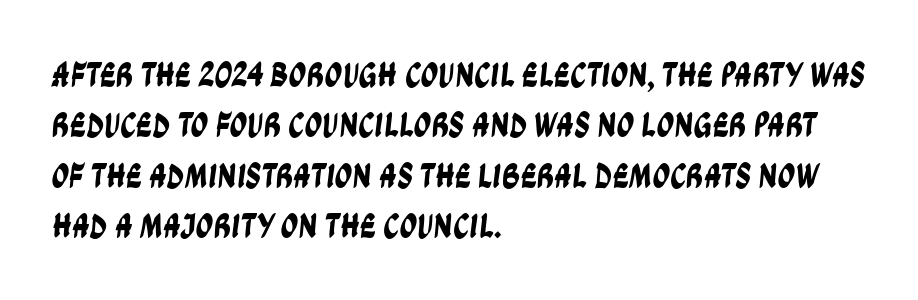
Nothing unusual about the tracking: characters are spaced as the font intends. The face used here is a sans, in the tradition of grotesques and geometrics. The rows are spaced the way most documents space them. Proportional: the letters do not fall into vertical columns. This rendering features lettering with no underline.
